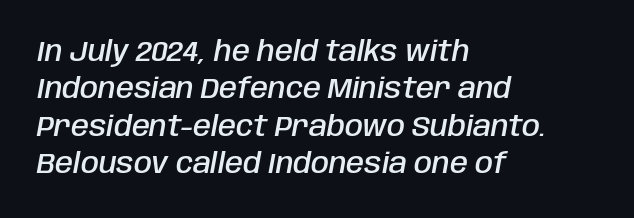
{"italic": "yes", "lean": "right", "slant_degrees": 10, "bold": "semi", "weight": "semibold", "width": "condensed", "stroke_contrast": "low", "x_height": "large", "monospaced": "no", "underline": "no", "align": "left", "line_spacing": "normal", "line_spacing_ratio": 1.29, "letter_spacing": "normal", "letter_spacing_em": 0.0, "glyph_px": 29}
